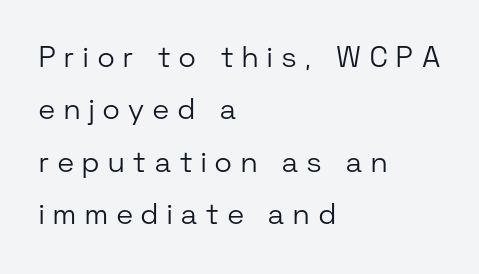
{"serif": "no", "italic": "no", "bold": "no", "weight": "light", "width": "normal", "stroke_contrast": "low", "x_height": "medium", "monospaced": "no", "underline": "no", "align": "left", "line_spacing_ratio": 1.81, "letter_spacing": "wide", "letter_spacing_em": 0.31, "glyph_px": 29}
